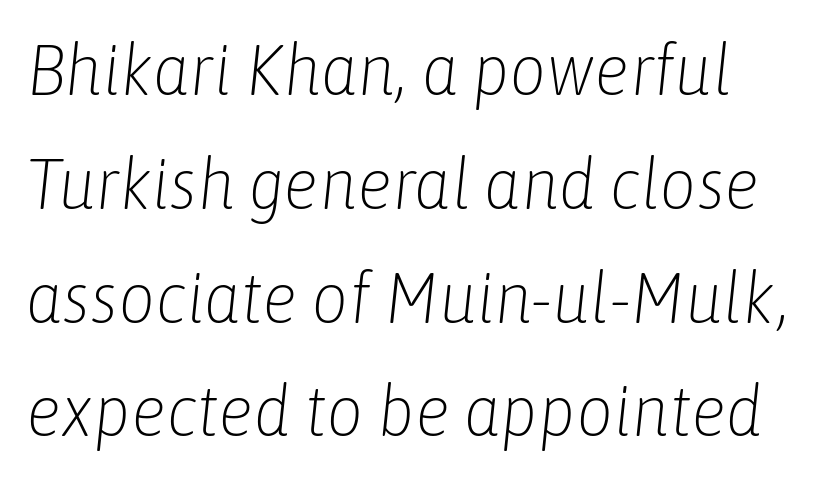
{"italic": "yes", "lean": "right", "slant_degrees": 6, "bold": "no", "weight": "light", "width": "condensed", "stroke_contrast": "low", "x_height": "medium", "monospaced": "no", "underline": "no", "line_spacing": "normal", "line_spacing_ratio": 1.58, "letter_spacing": "normal", "letter_spacing_em": 0.0, "glyph_px": 72}
